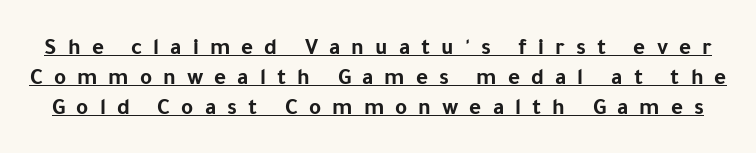
The tracking jumps out immediately: characters are airy and widely separated. A rule runs beneath these lines of type. Set as a true bold cut, around the 700 mark. Posture: upright roman.
